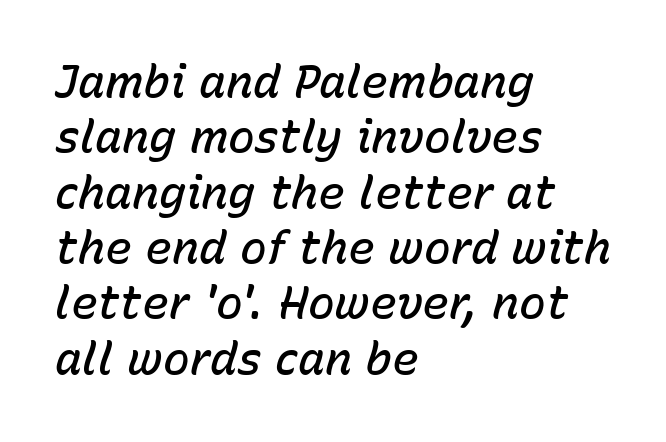
Q: Is the text bold? A: Semi-bold.
Q: Is the text italic (slanted)? A: Yes, it leans right by about 15 degrees.
Q: Is the text underlined? A: No.
Q: How is the paragraph aligned? A: Left-aligned.
Q: Is the spacing between letters normal or unusually wide? A: Normal.
Q: Width (condensed, normal, or wide)? A: Normal.
Q: Stroke contrast? A: Low.
Q: x-height? A: Medium.
Q: Monospaced? A: No.
